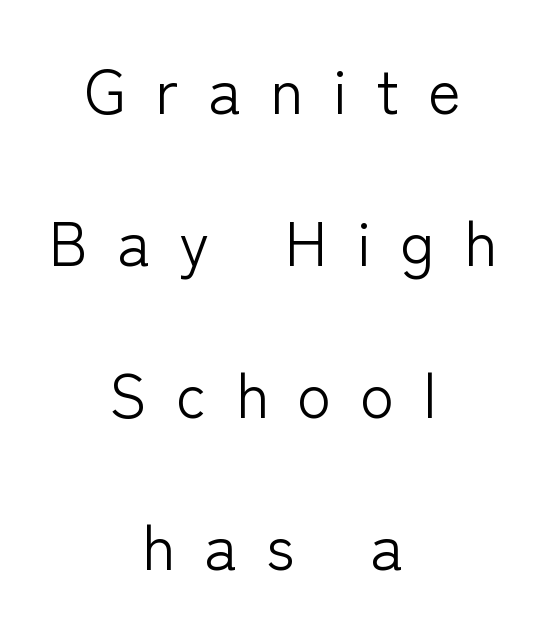
Q: Is the text bold? A: No.
Q: Is the text italic (slanted)? A: No, it is upright.
Q: Is the typeface a serif or a sans-serif typeface? A: Sans-serif.
Q: Is the text underlined? A: No.
Q: How is the paragraph aligned? A: Centered.
Q: Is the spacing between letters normal or unusually wide? A: Unusually wide.
Q: Is the spacing between lines tight, normal or loose? A: Loose.
Q: Width (condensed, normal, or wide)? A: Normal.
Q: Stroke contrast? A: Low.
Q: x-height? A: Medium.
Q: Monospaced? A: No.
